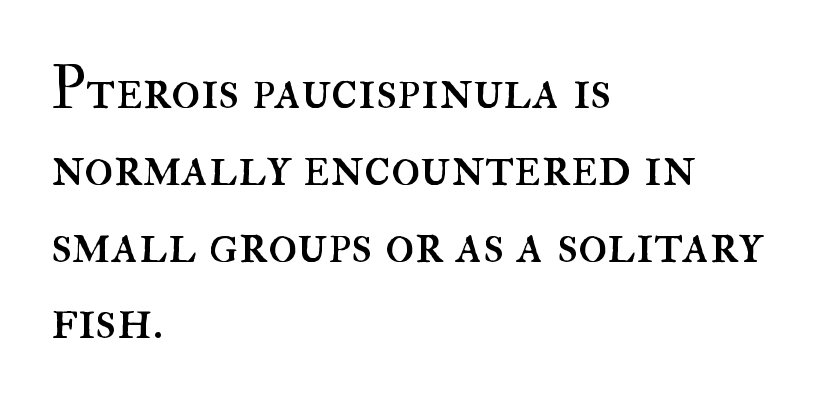
What stands out about the letter spacing? Nothing — it is the standard amount. Left-aligned paragraph, ragged on the right. Note the varied advance widths — an 'i' is clearly narrower than an 'm'. Only glyphs here, with clear space below each row. The cut favours lightness, reaching ordinary text weight at its darkest.
